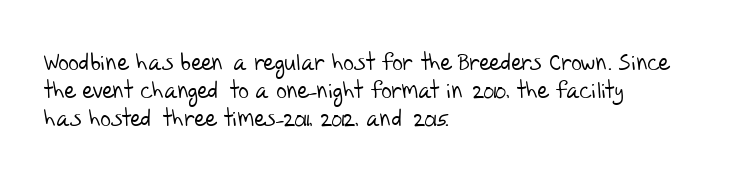
Quick note: underline off. Students, note that the glyphs here touch the page at normal intervals. Vertical stems look standard width or narrower in stroke. These lines are set flush left with a ragged right edge.
